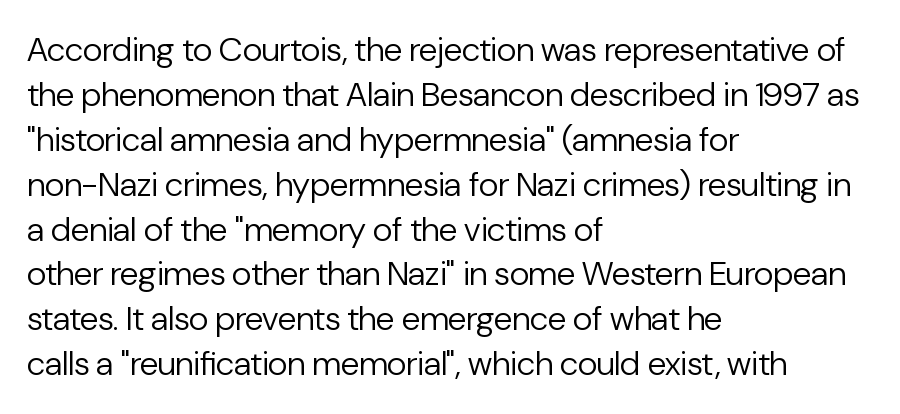
Rule under the text: the space is simply empty. Nope, not italic — everything's standing straight. Which margin do the lines hug? The left one — the right edge is uneven. Nope, no serifs anywhere on these letters. Interline gaps are of average width in this sample.
